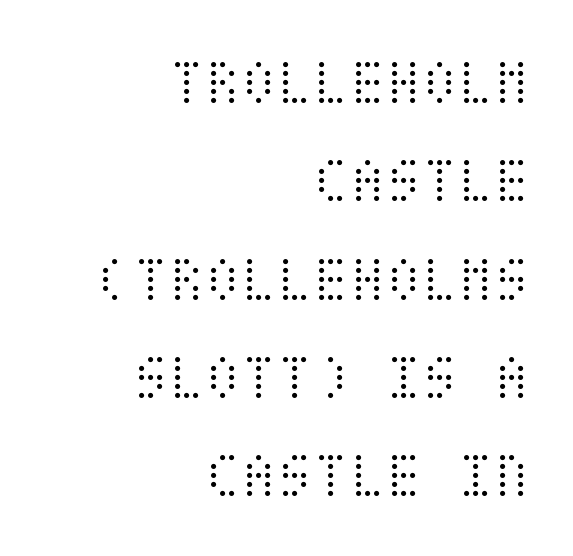
{"italic": "no", "bold": "no", "weight": "light", "width": "condensed", "stroke_contrast": "medium", "x_height": "large", "underline": "no", "align": "right", "line_spacing": "normal", "line_spacing_ratio": 1.49, "letter_spacing": "normal", "letter_spacing_em": 0.0, "glyph_px": 66}
